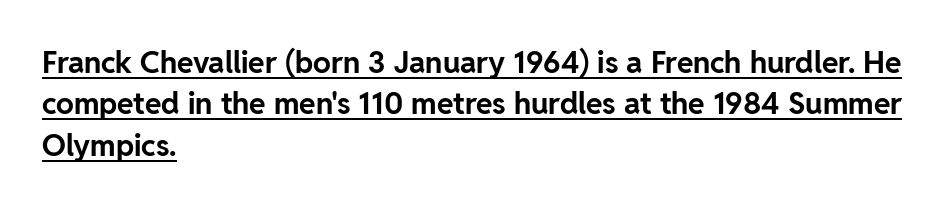
The letters sit at their default tracking, neither squeezed nor spread. Letterform terminals end flat and unadorned throughout the passage. The font is running at its bold setting. Line beginnings align vertically; line endings do not. Here the designer chose a conventional face with non-uniform glyph widths. Unlike italic type, these characters show no tilt at all.
